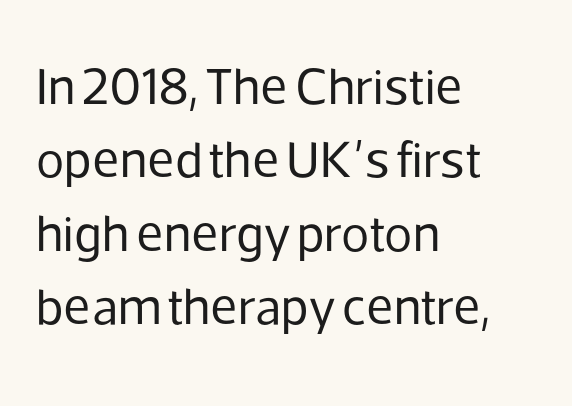
It's the straight-up-and-down kind of type. Stems and bowls with no extra thickness — not bold. You could call the tracking neutral — neither tight nor loose. Look at the bottom of the vertical strokes: they stop flat, with no serifs. This sample is left-justified, so line endings fall wherever the words run out.
